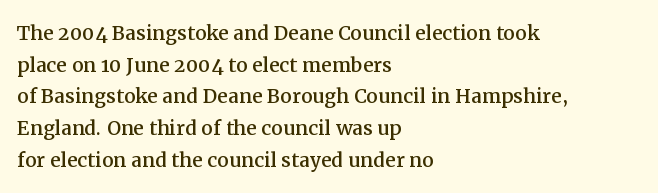
{"italic": "no", "underline": "no", "align": "left", "line_spacing_ratio": 1.22, "letter_spacing": "normal", "letter_spacing_em": 0.0, "glyph_px": 26}
